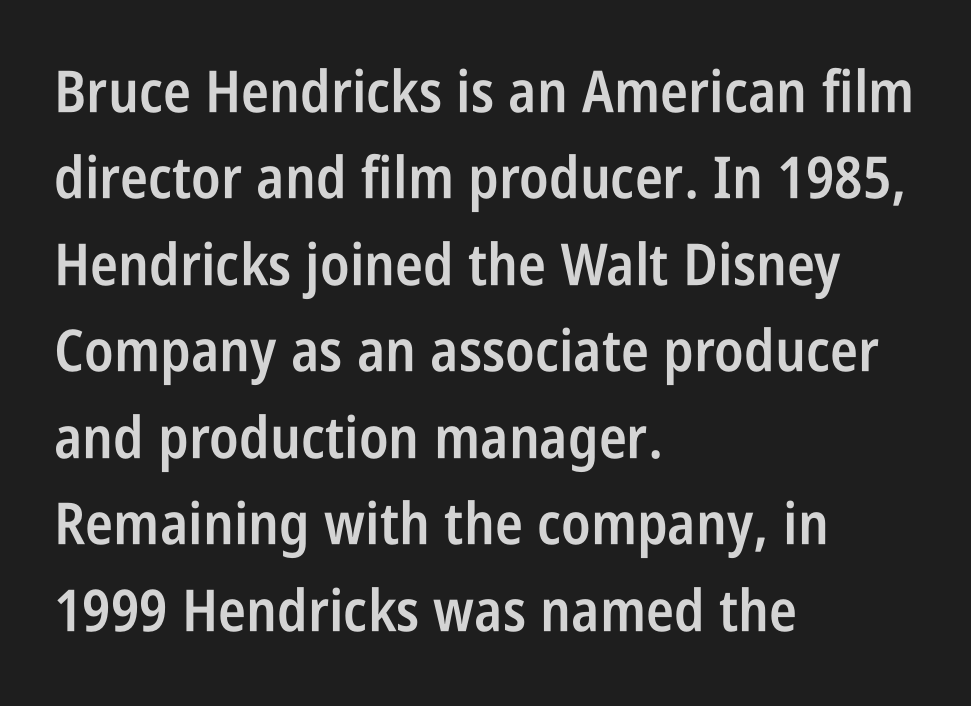
Is this a sans? Yes — the strokes have no serifs. The rendering uses a moderate line-height, typical for paragraphs. Caption: semibold face, moderately heavy strokes. The face used here is rendered with its standard letterfit. Check under the words: just untouched page.
